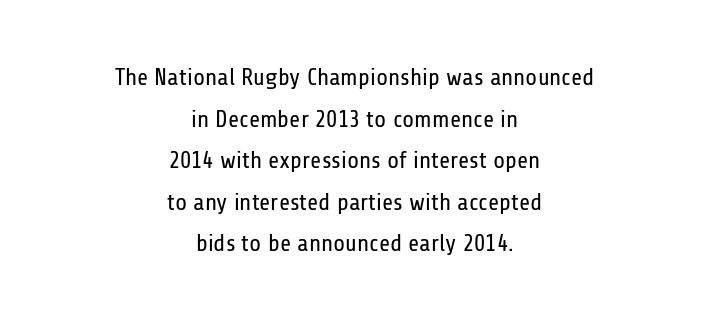
The letterforms sit at book weight or below. Layout note: lines centered. The passage shown has conventional tracking throughout. This is the regular roman posture of the typeface. The space beneath each line is pristine and unruled.
